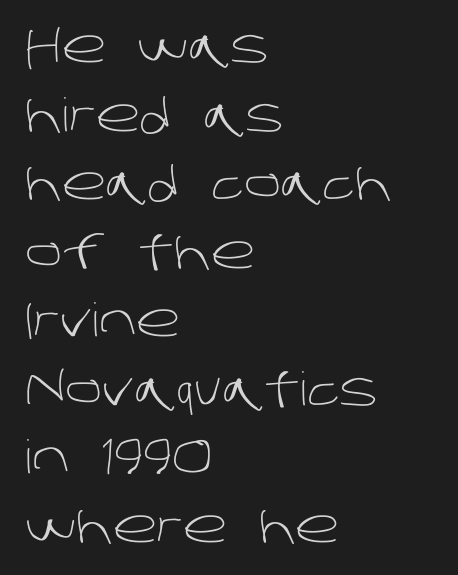
{"serif": "no", "bold": "no", "weight": "light", "width": "normal", "stroke_contrast": "low", "x_height": "large", "monospaced": "no", "underline": "no", "align": "left", "line_spacing": "normal", "line_spacing_ratio": 1.49, "letter_spacing": "normal", "letter_spacing_em": 0.0, "glyph_px": 46}
